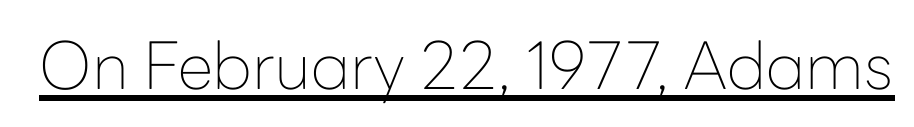
A light-to-regular cut is what we see here. The passage shown is typed in a proportional face where columns would drift. The letters stand upright; this is a roman face. The sample's only ornament is a line tracing under the words. This rendering leaves character spacing at its baseline value. Letterform terminals end flat and unadorned throughout the passage.
